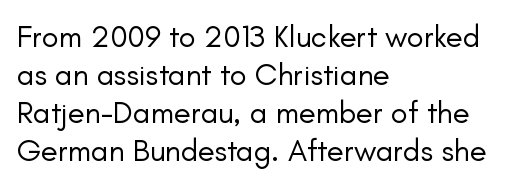
The text was rendered using a sans face with plain stroke endings. Style check: upright. Letter spacing: default. Bare-footed words on every line. Vertical stems look standard width or narrower in stroke. Here the designer chose a conventional face with non-uniform glyph widths.
